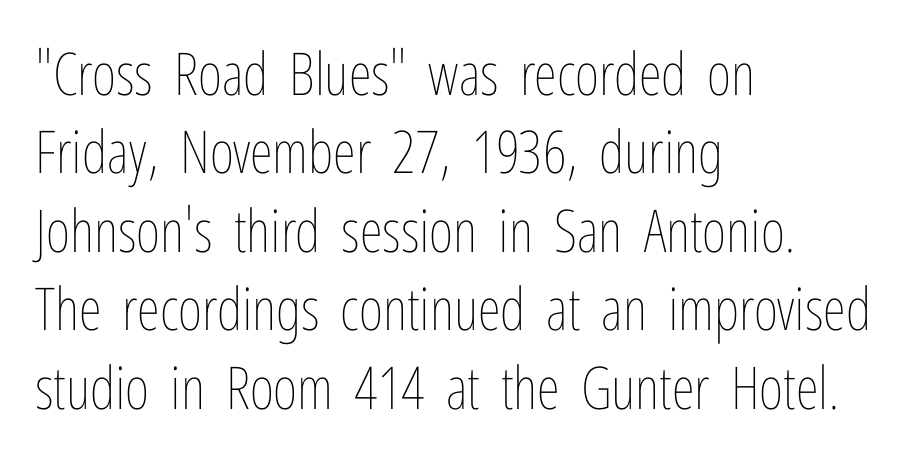
{"italic": "no", "bold": "no", "weight": "thin", "width": "condensed", "stroke_contrast": "low", "x_height": "medium", "monospaced": "no", "underline": "no", "align": "left", "line_spacing": "normal", "line_spacing_ratio": 1.33, "letter_spacing": "normal", "letter_spacing_em": 0.0, "glyph_px": 59}
